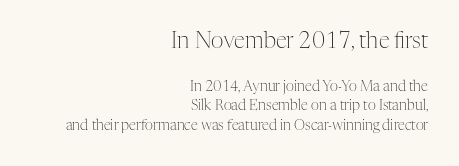
Q: Is the text bold? A: No.
Q: Is the text italic (slanted)? A: No, it is upright.
Q: Is the text underlined? A: No.
Q: How is the paragraph aligned? A: Right-aligned.
Q: Is the spacing between letters normal or unusually wide? A: Normal.
Q: Is the spacing between lines tight, normal or loose? A: Normal.
Q: Which block of text is set in a larger size, the first (top) or the second (bottom)? A: The first (top) one.
